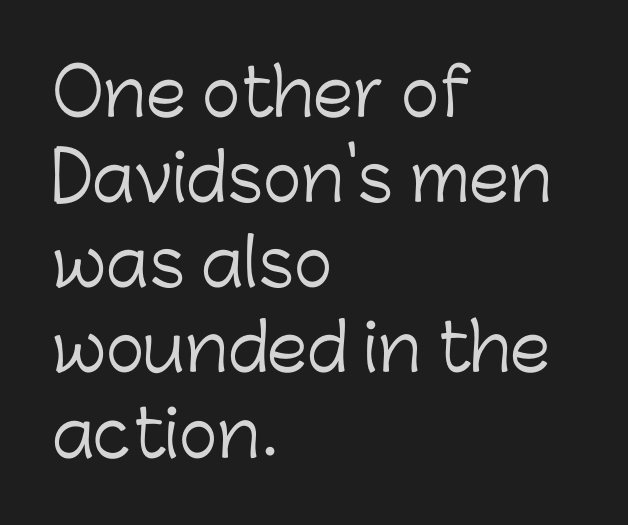
Q: Is the text bold? A: No.
Q: Is the text italic (slanted)? A: No, it is upright.
Q: Is the typeface a serif or a sans-serif typeface? A: Sans-serif.
Q: Is the text underlined? A: No.
Q: How is the paragraph aligned? A: Left-aligned.
Q: Is the spacing between letters normal or unusually wide? A: Normal.
Q: Is the spacing between lines tight, normal or loose? A: Normal.
Q: Width (condensed, normal, or wide)? A: Normal.
Q: Stroke contrast? A: Low.
Q: x-height? A: Medium.
Q: Monospaced? A: No.
